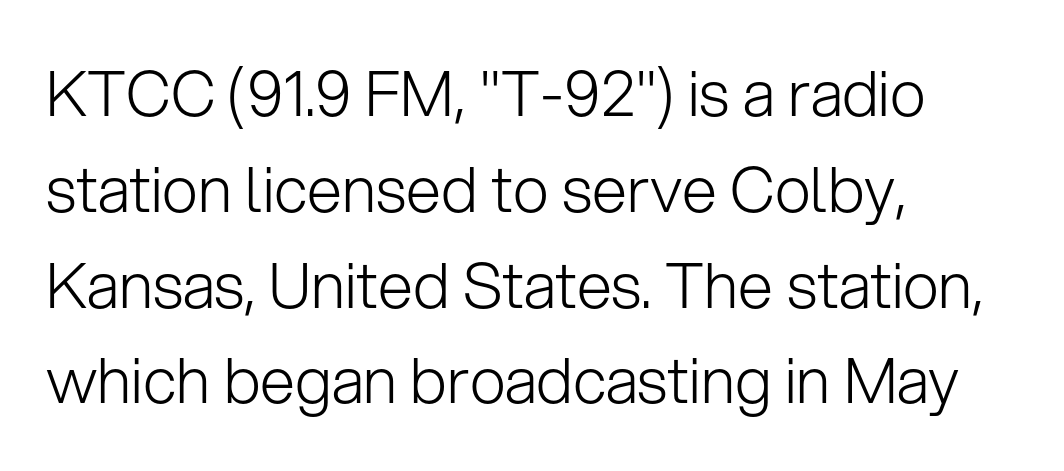
The image shows 63 px light sans-serif type, upright; set left-aligned, normal line spacing (1.52x), normal letter spacing, not underlined; low stroke contrast and a medium x-height.
